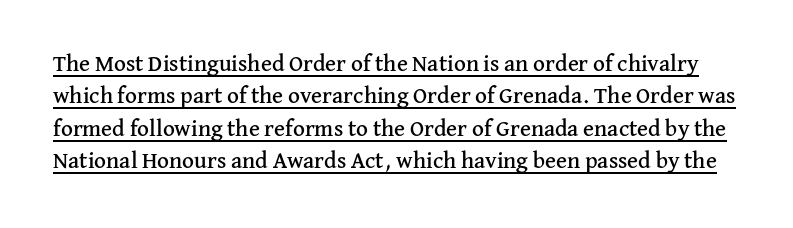
Horizontal bands of white between lines are of average thickness. A rule runs beneath these lines of type. If you drew a line through each stem, it would be perfectly vertical. This rendering leaves character spacing at its baseline value.
